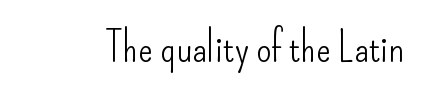
{"serif": "no", "italic": "no", "bold": "no", "weight": "light", "width": "condensed", "stroke_contrast": "low", "x_height": "small", "monospaced": "no", "underline": "no", "letter_spacing": "normal", "letter_spacing_em": 0.0, "glyph_px": 43}
